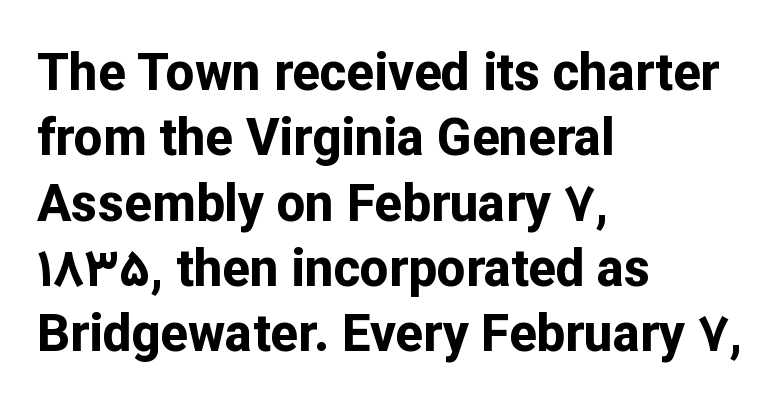
{"serif": "no", "italic": "no", "bold": "yes", "weight": "bold", "width": "normal", "stroke_contrast": "low", "x_height": "medium", "monospaced": "no", "underline": "no", "align": "left", "line_spacing": "normal", "line_spacing_ratio": 1.28, "letter_spacing": "normal", "letter_spacing_em": 0.0, "glyph_px": 51}
